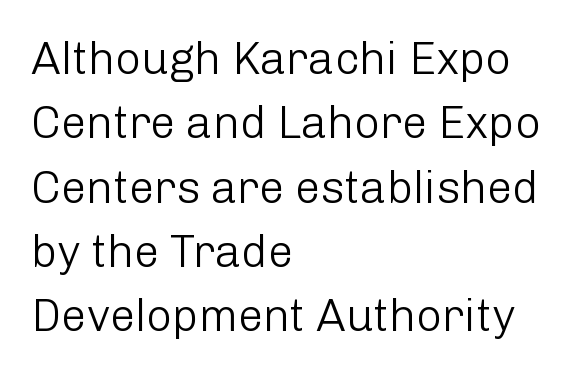
The leading is moderate, giving the passage an even texture. Short and long lines alike share a common starting point at left. Each letter's strokes conclude bluntly, with no projecting serifs. The specimen reads as upright at a glance.
